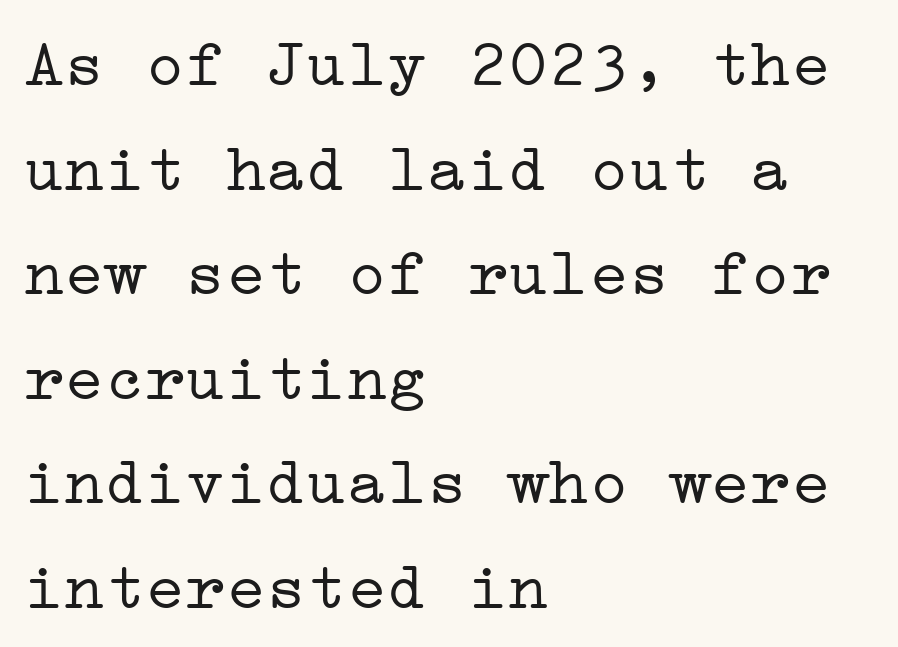
The image shows 67 px light, wide serif type, upright; set left-aligned, normal line spacing (1.56x), normal letter spacing, not underlined; low stroke contrast and a medium x-height.
